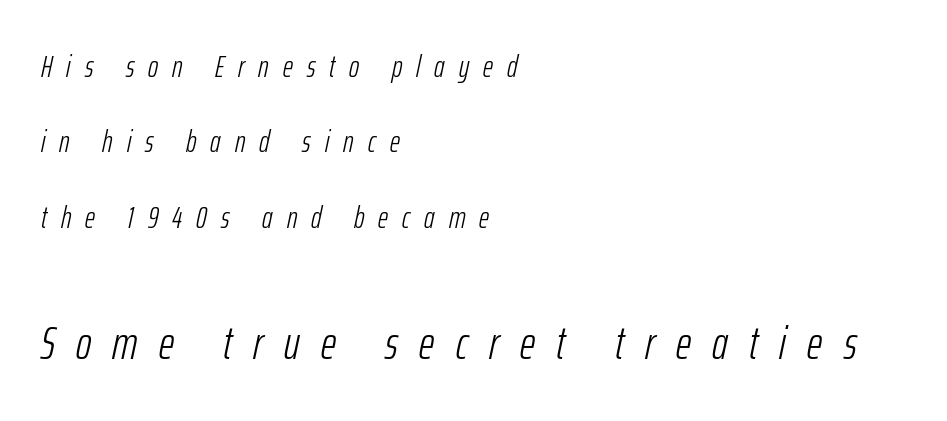
{"italic": "yes", "lean": "right", "slant_degrees": 12, "bold": "no", "weight": "light", "width": "condensed", "stroke_contrast": "low", "x_height": "medium", "monospaced": "no", "underline": "no", "align": "left", "line_spacing": "loose", "line_spacing_ratio": 2.43, "letter_spacing": "wide", "letter_spacing_em": 0.45, "larger_block": "second", "size_ratio": 1.52, "glyph_px": 47}
